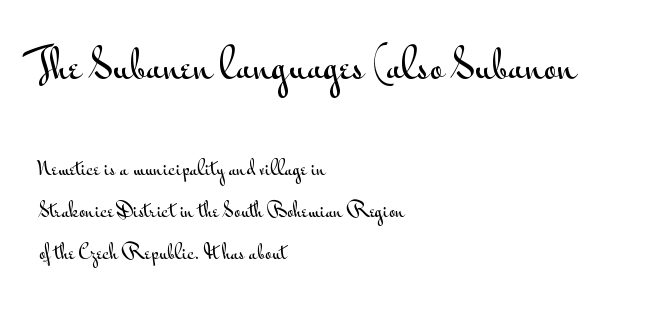
The earlier block is typeset at a bigger size than the later block. Classification — sans serif. Note the varied advance widths — an 'i' is clearly narrower than an 'm'. Line beginnings align vertically; line endings do not.
